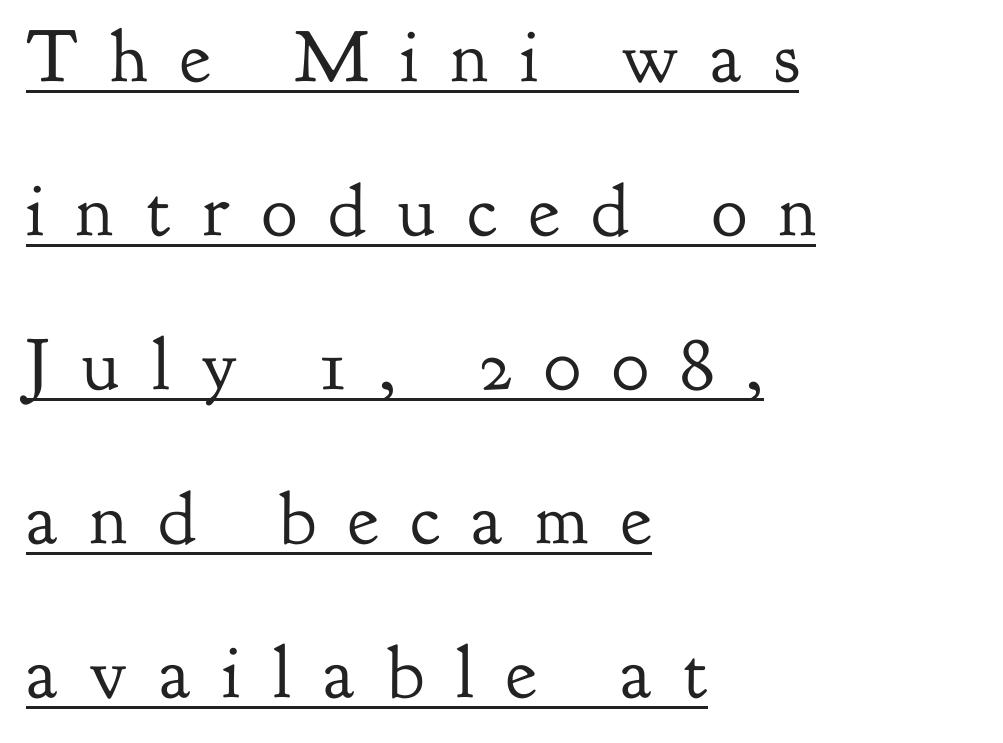
Q: Is the text bold? A: No.
Q: Is the text italic (slanted)? A: No, it is upright.
Q: Is the typeface a serif or a sans-serif typeface? A: Serif.
Q: Is the text underlined? A: Yes.
Q: How is the paragraph aligned? A: Left-aligned.
Q: Is the spacing between letters normal or unusually wide? A: Unusually wide.
Q: Is the spacing between lines tight, normal or loose? A: Loose.
Q: Width (condensed, normal, or wide)? A: Normal.
Q: Stroke contrast? A: Low.
Q: x-height? A: Small.
Q: Monospaced? A: No.
